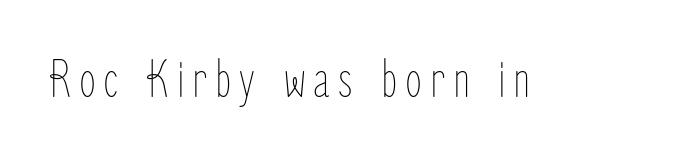
The image shows 55 px thin, condensed type, upright; set not underlined; low stroke contrast and a medium x-height.
